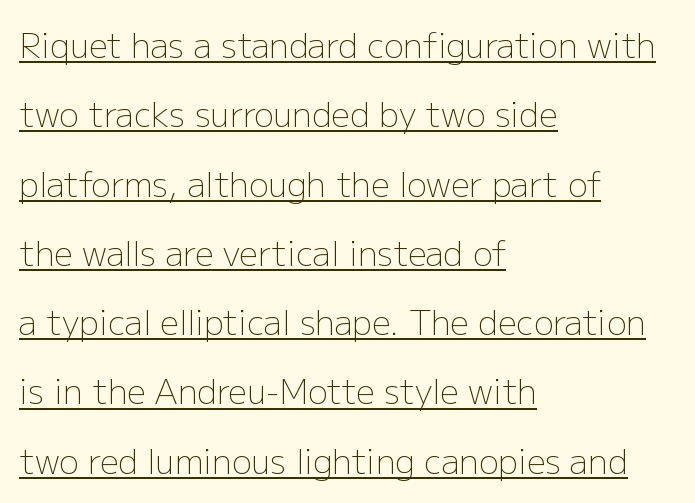
Q: Is the text bold? A: No.
Q: Is the text italic (slanted)? A: No, it is upright.
Q: Is the typeface a serif or a sans-serif typeface? A: Sans-serif.
Q: Is the text underlined? A: Yes.
Q: How is the paragraph aligned? A: Left-aligned.
Q: Is the spacing between letters normal or unusually wide? A: Normal.
Q: Is the spacing between lines tight, normal or loose? A: Loose.
Q: Width (condensed, normal, or wide)? A: Normal.
Q: Stroke contrast? A: Low.
Q: x-height? A: Medium.
Q: Monospaced? A: No.
